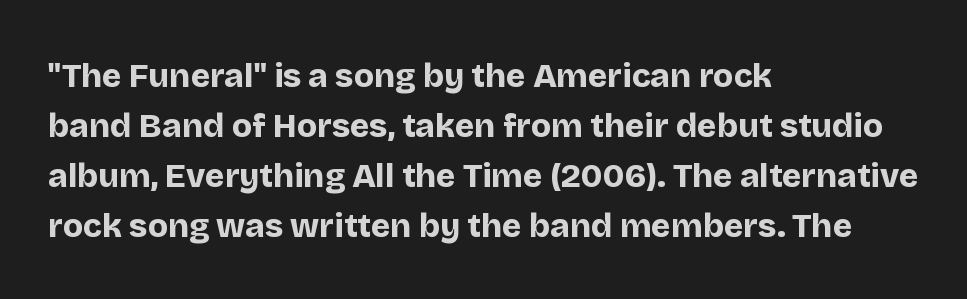
{"serif": "no", "italic": "no", "bold": "yes", "weight": "bold", "width": "normal", "stroke_contrast": "low", "x_height": "large", "monospaced": "no", "underline": "no", "align": "left", "line_spacing": "normal", "line_spacing_ratio": 1.52, "letter_spacing": "normal", "letter_spacing_em": 0.0, "glyph_px": 33}
